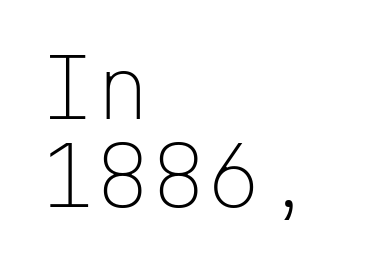
{"serif": "no", "italic": "no", "bold": "no", "weight": "light", "width": "normal", "stroke_contrast": "low", "x_height": "medium", "monospaced": "yes", "underline": "no", "align": "left", "line_spacing": "tight", "line_spacing_ratio": 1.11, "letter_spacing": "normal", "letter_spacing_em": 0.0, "glyph_px": 79}
